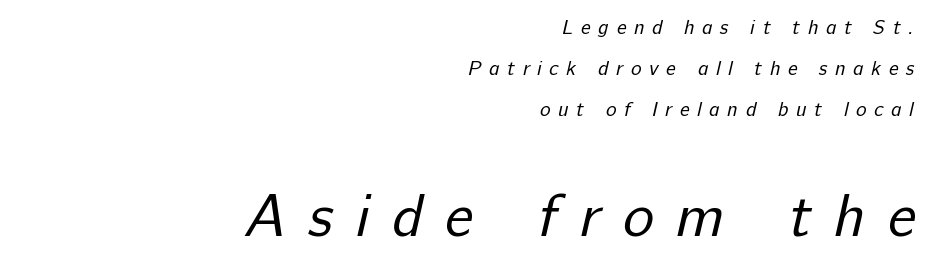
The image shows 59 px regular-weight sans-serif type; set right-aligned, loose line spacing (2.05x), unusually wide letter spacing (+0.38 em), not underlined; the second (bottom) block is 2.95x larger; low stroke contrast and a medium x-height.
